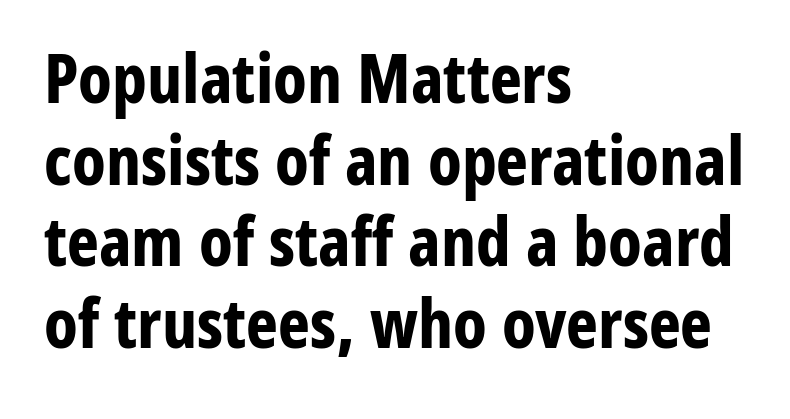
Note the varied advance widths — an 'i' is clearly narrower than an 'm'. Left-aligned paragraph, ragged on the right. A roman cut, with each character standing at attention. The glyphs are unaccompanied by any horizontal stroke below them. Set as a true bold cut, around the 700 mark.
